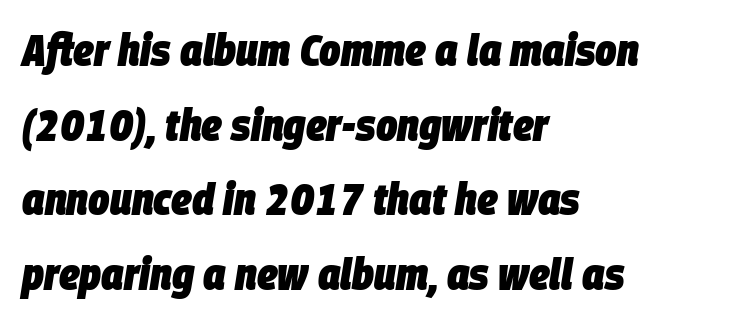
Q: Is the text bold? A: Yes.
Q: Is the text italic (slanted)? A: Yes, it leans right by about 9 degrees.
Q: Is the text underlined? A: No.
Q: How is the paragraph aligned? A: Left-aligned.
Q: Is the spacing between letters normal or unusually wide? A: Normal.
Q: Is the spacing between lines tight, normal or loose? A: Normal.
Q: Width (condensed, normal, or wide)? A: Condensed.
Q: Stroke contrast? A: Low.
Q: x-height? A: Large.
Q: Monospaced? A: No.
